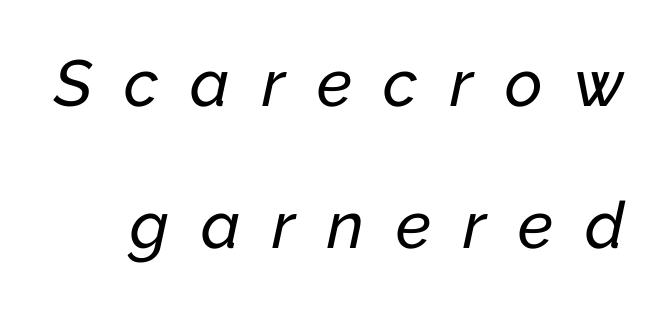
Successive baselines arrive slowly, with a big drop between each. A bare baseline throughout the passage. Here the glyphs are tracked loosely, breaking word shapes into spaced letters. Proportional: the letters do not fall into vertical columns. Posture: slanted.
